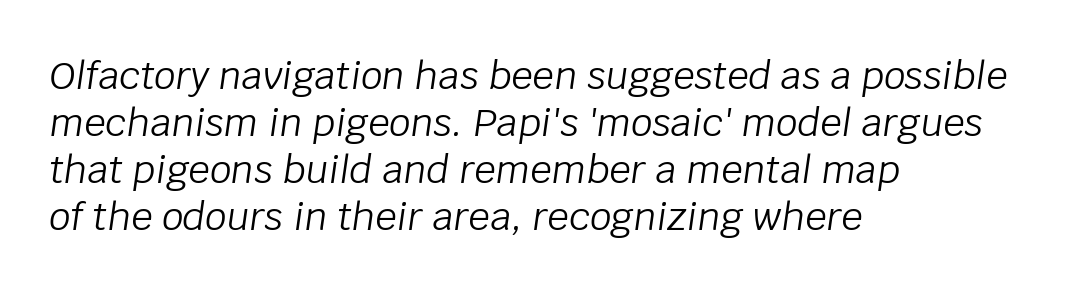
Q: Is the text bold? A: No.
Q: Is the text italic (slanted)? A: Yes, it leans right by about 8 degrees.
Q: Is the text underlined? A: No.
Q: How is the paragraph aligned? A: Left-aligned.
Q: Is the spacing between letters normal or unusually wide? A: Normal.
Q: Width (condensed, normal, or wide)? A: Normal.
Q: Stroke contrast? A: Low.
Q: x-height? A: Large.
Q: Monospaced? A: No.
